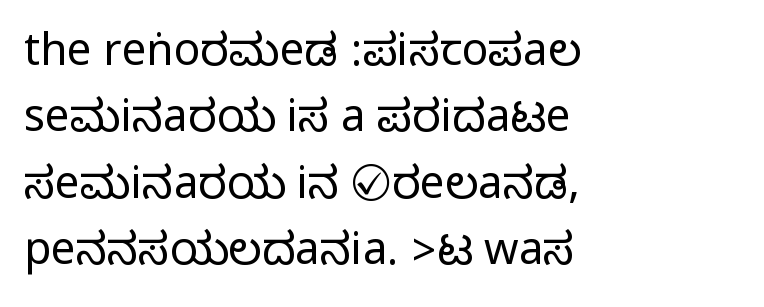
The block of text has a typical density, with ordinary space between rows. Style check: upright. Looks like regular typesetting: each glyph gets only the width it needs. The tracking reads as untouched default to a designer's eye. I'd call this a sans setting — the letters go barefoot. In CSS terms this would be text-align: left.
